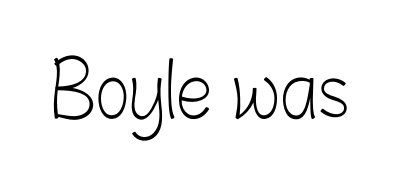
{"serif": "no", "italic": "no", "bold": "no", "weight": "light", "width": "condensed", "stroke_contrast": "low", "x_height": "medium", "monospaced": "no", "underline": "no", "letter_spacing": "normal", "letter_spacing_em": 0.0, "glyph_px": 74}
